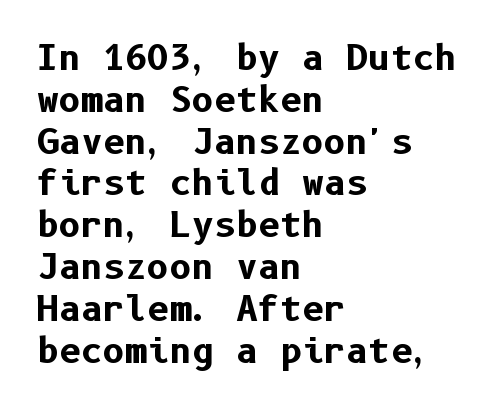
Q: Is the text bold? A: Yes.
Q: Is the text italic (slanted)? A: No, it is upright.
Q: Is the typeface a serif or a sans-serif typeface? A: Sans-serif.
Q: Is the text underlined? A: No.
Q: How is the paragraph aligned? A: Left-aligned.
Q: Is the spacing between letters normal or unusually wide? A: Normal.
Q: Width (condensed, normal, or wide)? A: Normal.
Q: Stroke contrast? A: Low.
Q: x-height? A: Medium.
